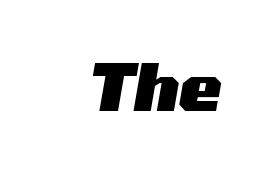
{"italic": "yes", "lean": "right", "slant_degrees": 10, "bold": "yes", "weight": "heavy", "width": "wide", "stroke_contrast": "medium", "x_height": "medium", "monospaced": "no", "underline": "no", "letter_spacing": "normal", "letter_spacing_em": 0.0, "glyph_px": 64}
